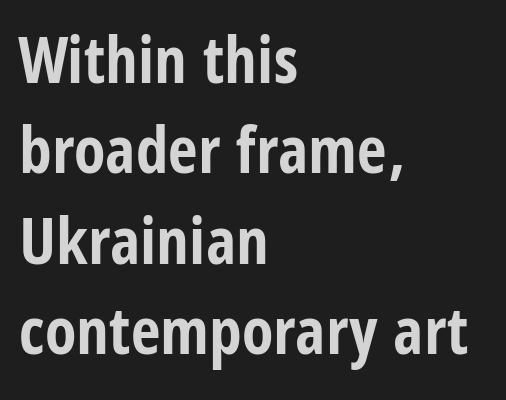
Glyph-to-glyph distance matches everyday printed text. The text was rendered using a sans face with plain stroke endings. Upright lettering throughout. Only glyphs here, with clear space below each row. This rendering uses left alignment, leaving the right contour irregular.
